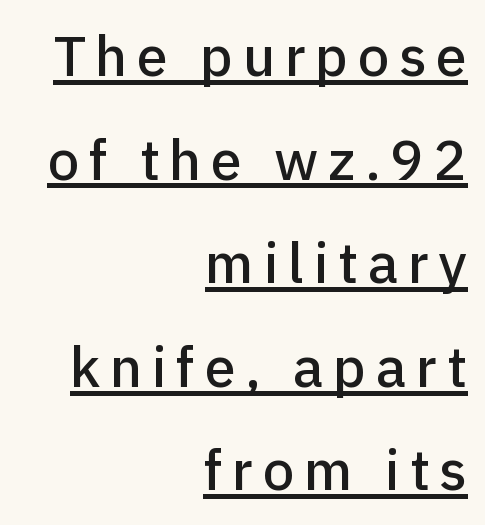
{"serif": "no", "italic": "no", "width": "normal", "stroke_contrast": "low", "x_height": "medium", "monospaced": "no", "underline": "yes", "align": "right", "line_spacing_ratio": 1.85, "glyph_px": 56}
